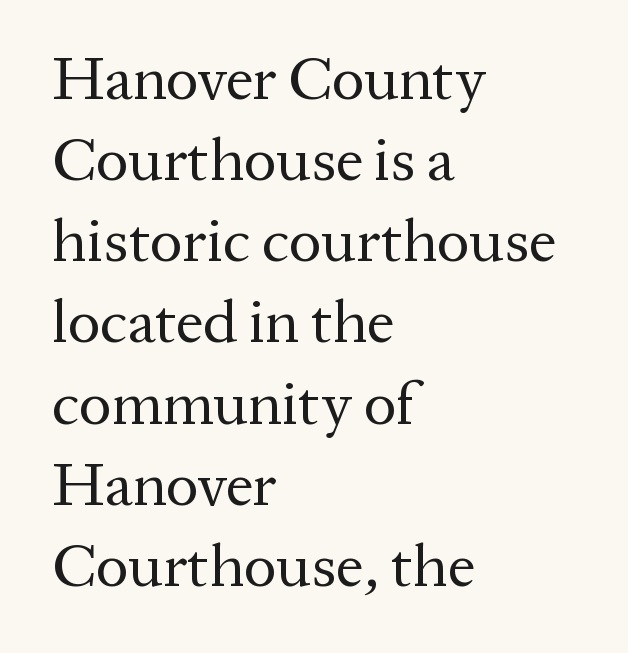
{"serif": "yes", "italic": "no", "bold": "no", "weight": "regular", "width": "normal", "stroke_contrast": "medium", "x_height": "medium", "monospaced": "no", "underline": "no", "align": "left", "line_spacing": "normal", "line_spacing_ratio": 1.33, "letter_spacing": "normal", "letter_spacing_em": 0.0, "glyph_px": 61}
